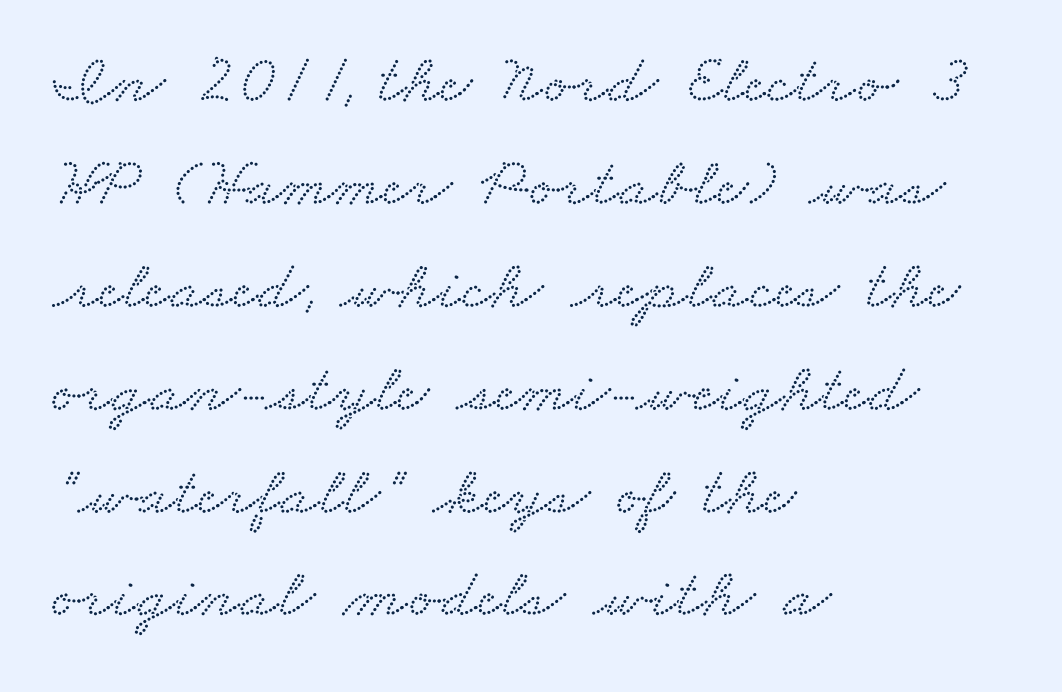
The lines in this sample share a left origin and differ only in where they stop. Proportional: the letters do not fall into vertical columns. Glyph-to-glyph distance matches everyday printed text. Interline gaps are of average width in this sample. Lines of text with bare space underneath.
